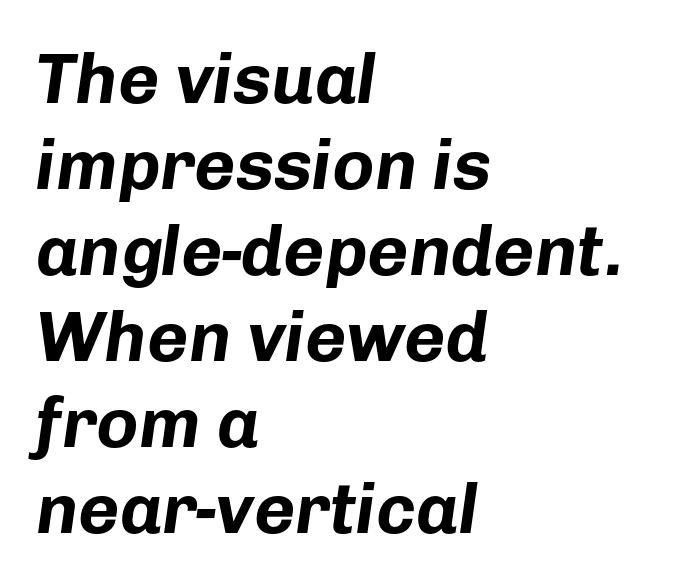
{"italic": "yes", "lean": "right", "slant_degrees": 8, "bold": "yes", "weight": "bold", "width": "normal", "stroke_contrast": "low", "x_height": "medium", "monospaced": "no", "underline": "no", "align": "left", "line_spacing_ratio": 1.21, "letter_spacing": "normal", "letter_spacing_em": 0.0, "glyph_px": 71}
